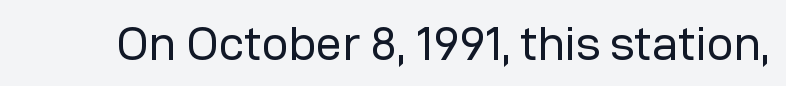
Q: Is the text bold? A: No.
Q: Is the text italic (slanted)? A: No, it is upright.
Q: Is the typeface a serif or a sans-serif typeface? A: Sans-serif.
Q: Is the text underlined? A: No.
Q: Is the spacing between letters normal or unusually wide? A: Normal.
Q: Width (condensed, normal, or wide)? A: Normal.
Q: Stroke contrast? A: Low.
Q: x-height? A: Medium.
Q: Monospaced? A: No.
